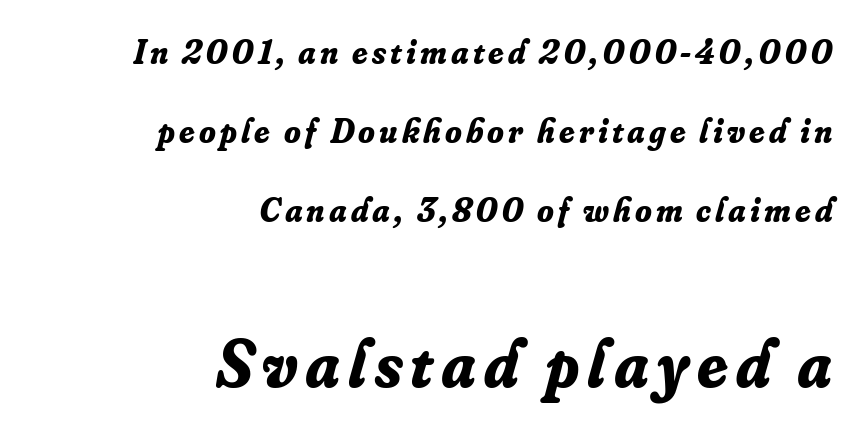
{"serif": "yes", "italic": "yes", "lean": "right", "slant_degrees": 16, "bold": "yes", "weight": "bold", "width": "normal", "stroke_contrast": "low", "x_height": "small", "monospaced": "no", "underline": "no", "align": "right", "line_spacing": "loose", "line_spacing_ratio": 2.33, "larger_block": "second", "size_ratio": 1.97, "glyph_px": 67}
